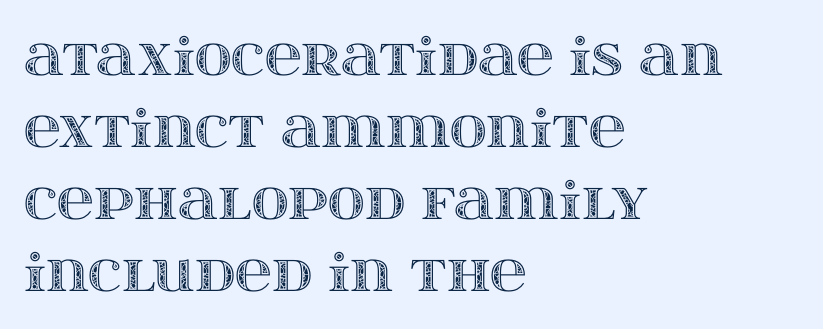
Beneath every word, the page is bare. There is no visible air inserted between adjacent glyphs. Tall strokes in this sample are plumb rather than angled. A typesetter would call this proportional, since set widths differ per character. Which margin do the lines hug? The left one — the right edge is uneven. What's the leading like? Ordinary, nothing unusual.
